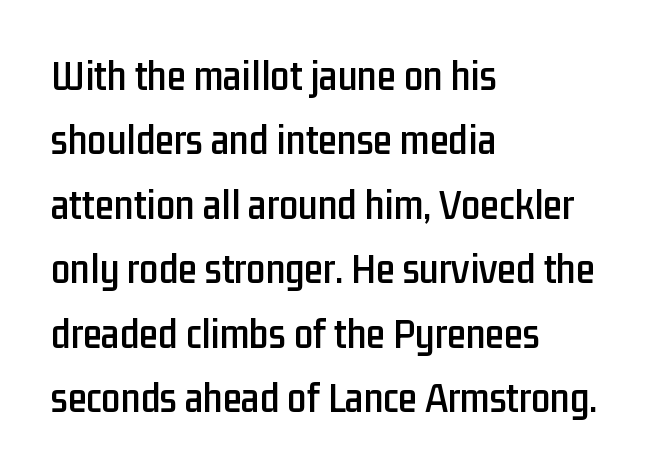
{"serif": "no", "italic": "no", "width": "condensed", "stroke_contrast": "low", "x_height": "medium", "monospaced": "no", "underline": "no", "align": "left", "line_spacing": "normal", "line_spacing_ratio": 1.5, "letter_spacing": "normal", "letter_spacing_em": 0.0, "glyph_px": 43}
